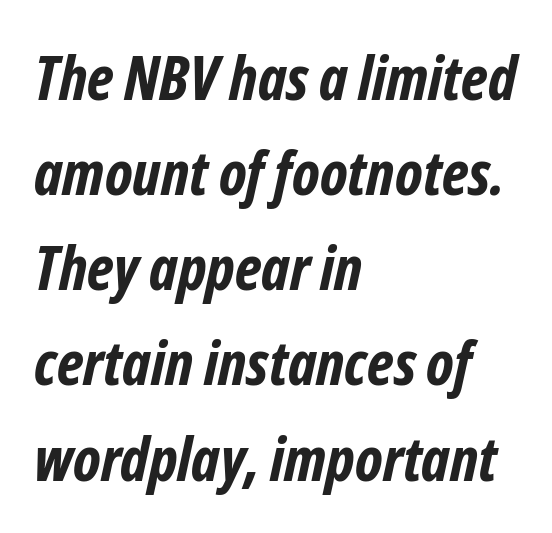
Any mark beneath the type? The region is blank. All the whitespace from short lines collects on the right. Observe the ordinary spacing: letters are neighbours, not strangers. The lines sit at an ordinary, default distance from one another. Varying glyph widths throughout — classic text-font behaviour. Font category for this specimen: sans-serif.
